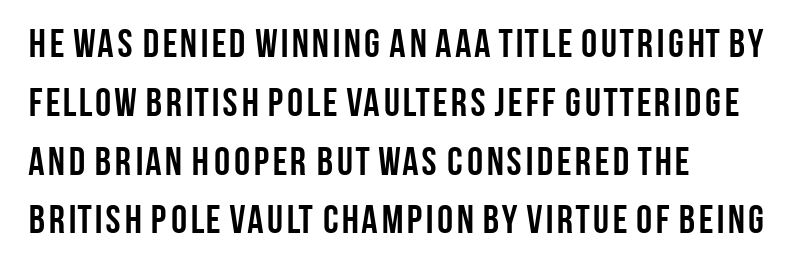
What weight is shown? A full bold with thick strokes. Italic? Not at all — the glyphs are vertical. The block of text has a typical density, with ordinary space between rows. Anything drawn beneath the words? Only blank space. Horizontal alignment here is leftward, the default for most running prose.
